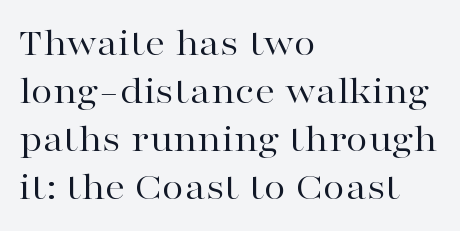
The image shows 40 px regular-weight, wide serif type, upright; set left-aligned, line spacing 1.2x, normal letter spacing, not underlined; high stroke contrast and a medium x-height.
